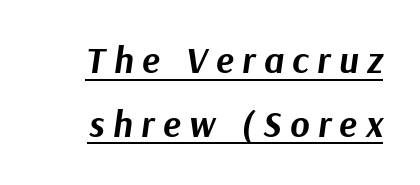
Q: Is the text bold? A: Yes.
Q: Is the text italic (slanted)? A: Yes, it leans right by about 9 degrees.
Q: Is the text underlined? A: Yes.
Q: Is the spacing between letters normal or unusually wide? A: Unusually wide.
Q: Width (condensed, normal, or wide)? A: Normal.
Q: Stroke contrast? A: Medium.
Q: x-height? A: Medium.
Q: Monospaced? A: No.
